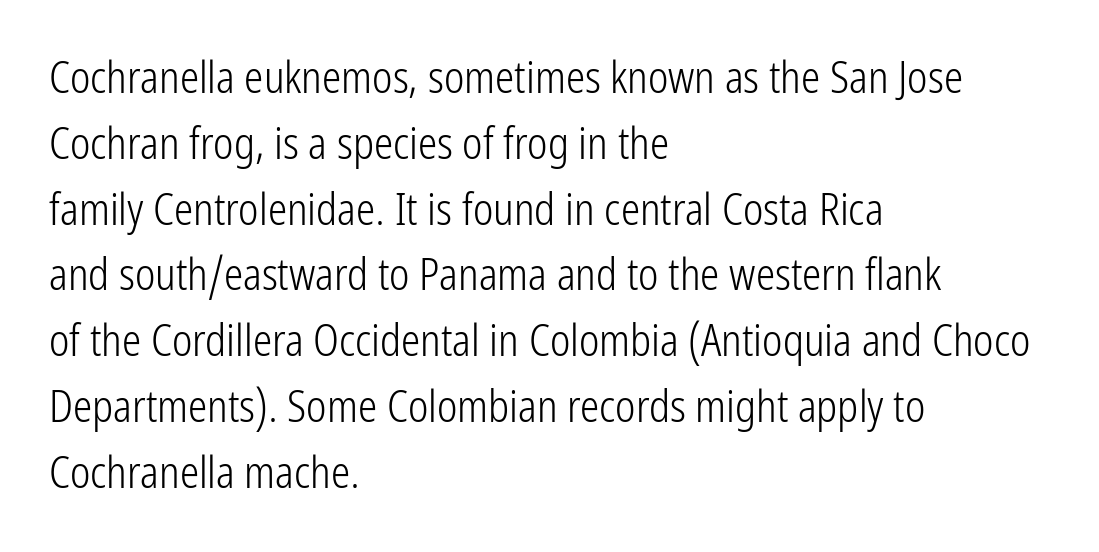
Q: Is the text bold? A: No.
Q: Is the text italic (slanted)? A: No, it is upright.
Q: Is the typeface a serif or a sans-serif typeface? A: Sans-serif.
Q: Is the text underlined? A: No.
Q: How is the paragraph aligned? A: Left-aligned.
Q: Is the spacing between letters normal or unusually wide? A: Normal.
Q: Is the spacing between lines tight, normal or loose? A: Normal.
Q: Width (condensed, normal, or wide)? A: Condensed.
Q: Stroke contrast? A: Low.
Q: x-height? A: Medium.
Q: Monospaced? A: No.
